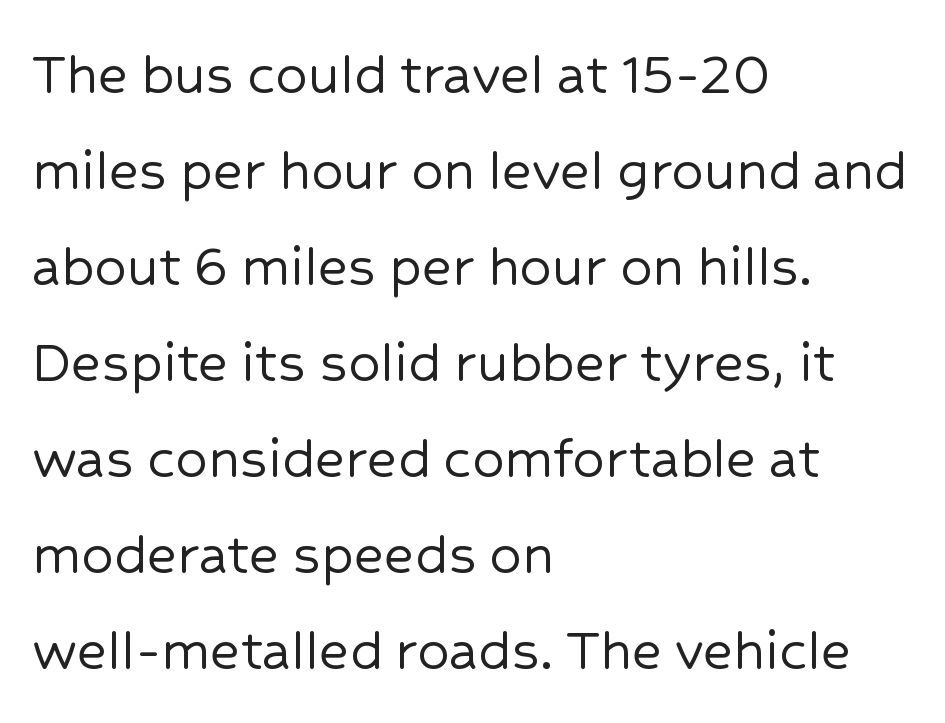
Q: Is the text italic (slanted)? A: No, it is upright.
Q: Is the typeface a serif or a sans-serif typeface? A: Sans-serif.
Q: Is the text underlined? A: No.
Q: How is the paragraph aligned? A: Left-aligned.
Q: Is the spacing between letters normal or unusually wide? A: Normal.
Q: Is the spacing between lines tight, normal or loose? A: Normal.
Q: Width (condensed, normal, or wide)? A: Normal.
Q: Stroke contrast? A: Low.
Q: x-height? A: Medium.
Q: Monospaced? A: No.
